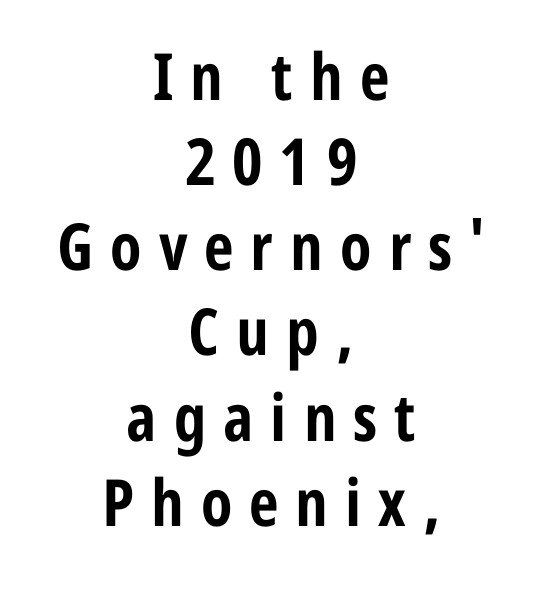
The image shows 65 px bold, condensed sans-serif type, upright; set centered, normal line spacing (1.31x), unusually wide letter spacing (+0.26 em), not underlined; low stroke contrast and a medium x-height.
